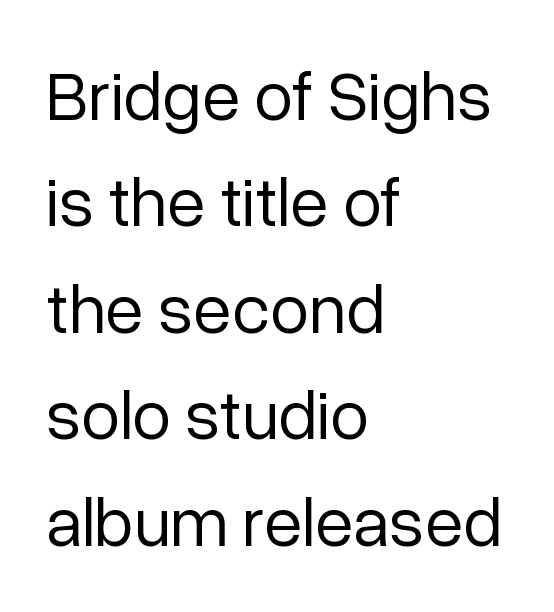
Notice how the passage keeps a crisp vertical edge on the left only. Rows of type keep a routine distance in the vertical direction. There is no visible air inserted between adjacent glyphs. This is not heavy type; no bold has been used. The words here are not underlined.
